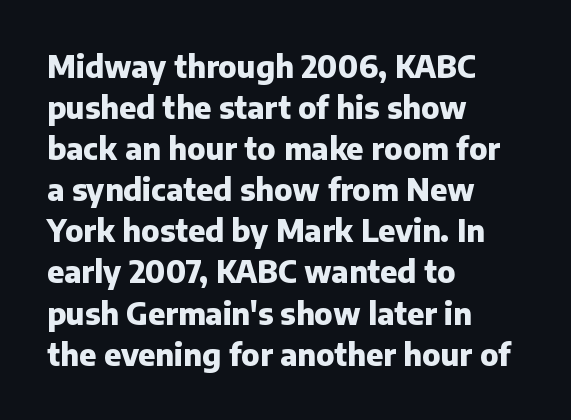
Q: Is the text bold? A: Yes.
Q: Is the text italic (slanted)? A: No, it is upright.
Q: Is the typeface a serif or a sans-serif typeface? A: Sans-serif.
Q: Is the text underlined? A: No.
Q: How is the paragraph aligned? A: Left-aligned.
Q: Is the spacing between letters normal or unusually wide? A: Normal.
Q: Is the spacing between lines tight, normal or loose? A: Normal.
Q: Width (condensed, normal, or wide)? A: Normal.
Q: Stroke contrast? A: Low.
Q: x-height? A: Medium.
Q: Monospaced? A: No.
